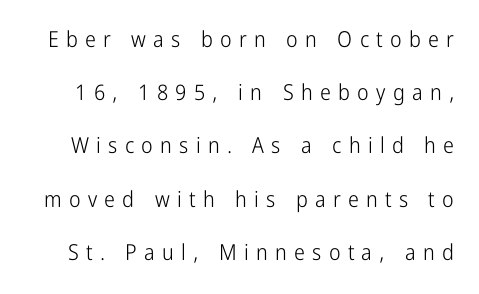
Beneath every word, the page is bare. This sample uses expanded letter spacing, leaving extra air between glyphs. If you measured baseline to baseline, you'd find a long distance. A quiet, ordinary-to-light weight characterises the typeface. The font's upright variant was chosen for this text.
